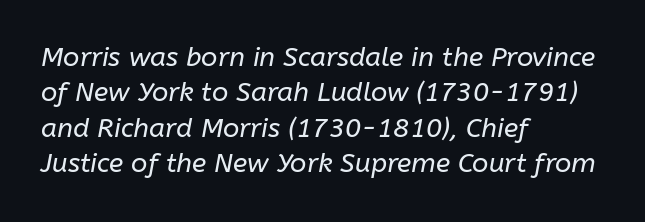
The image shows 27 px text type, italic (leaning right); set left-aligned, normal line spacing (1.31x), normal letter spacing, not underlined.
